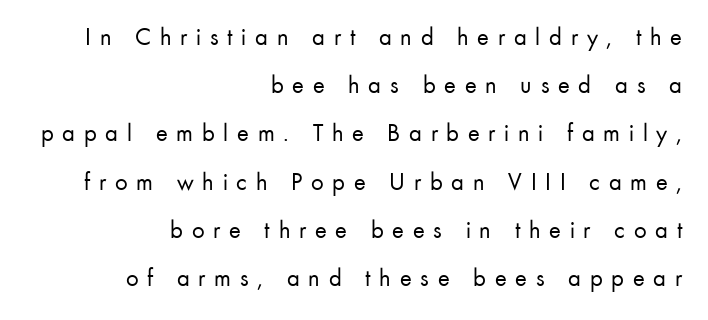
The image shows 25 px text type, upright; set right-aligned, loose line spacing (1.93x), unusually wide letter spacing (+0.35 em), not underlined.
